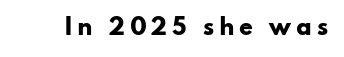
The image shows 22 px bold type, upright; set unusually wide letter spacing (+0.22 em), not underlined.
